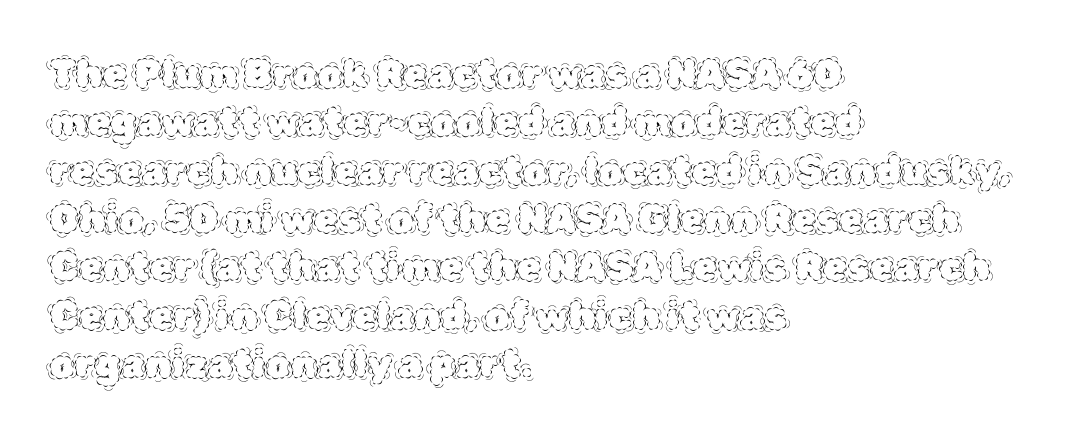
Spacing verdict: proportional, widths tailored to each character. The strokes are not fattened; the text isn't bold. The letters stand upright; this is a roman face. The lines in this sample share a left origin and differ only in where they stop. The strip under each line holds only bare page. Compared with typical body copy, the letter spacing here is the same.
